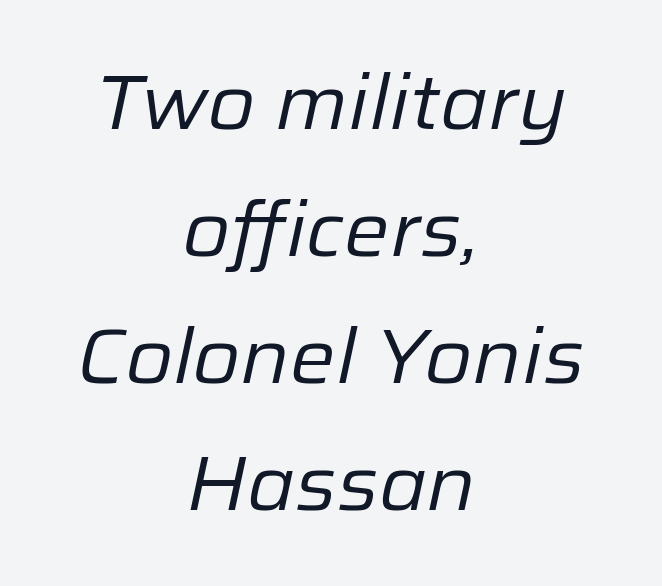
A typesetter would call this proportional, since set widths differ per character. Posture: slanted. The letterforms sit shoulder to shoulder at normal distance. The strip under each line holds only bare page. This reads as an unemphasized weight, regular at the heaviest. Rows of type keep a routine distance in the vertical direction.
